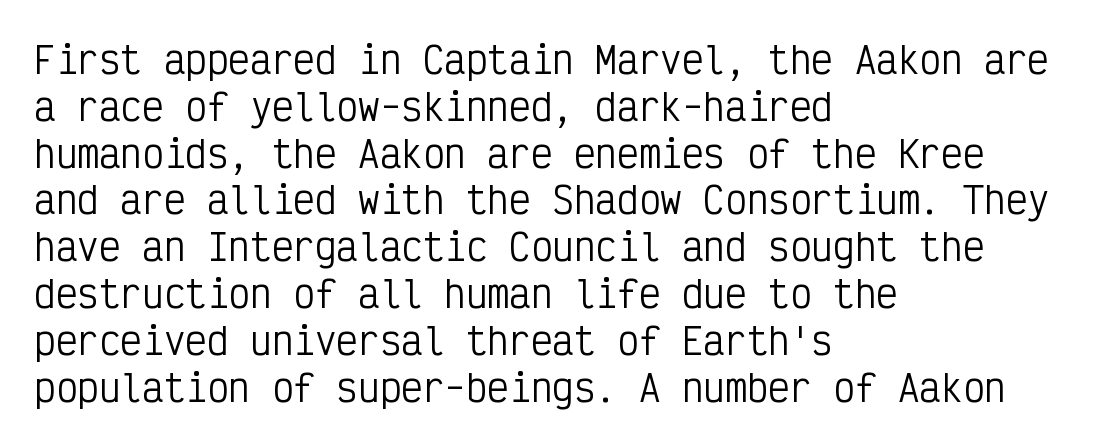
Rows of type keep a routine distance in the vertical direction. Only glyphs here, with clear space below each row. Leftover space on each line is placed entirely after the last word. The passage shown is typed in a monospace face where columns stay perfectly aligned. There is no visible air inserted between adjacent glyphs. Characters remain perfectly vertical along every line.
